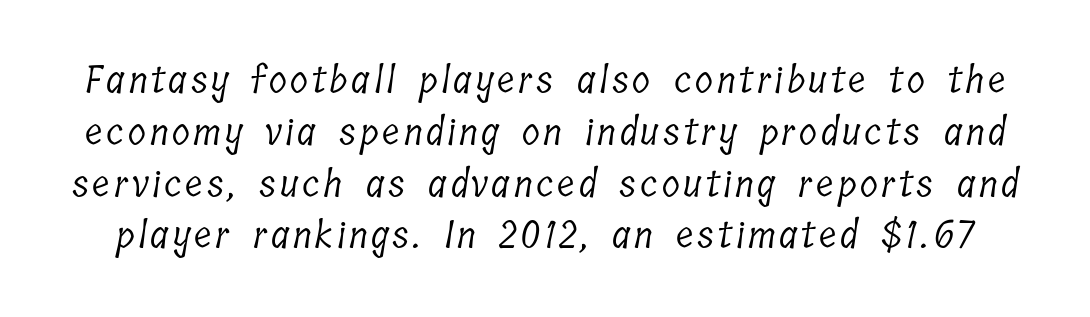
Heft: none added — not bold. Are there feet on the stems? There are — it's a serif. Reading down the column, the eye jumps a familiar distance to each next line. Quick note: underline off. Note the varied advance widths — an 'i' is clearly narrower than an 'm'.
